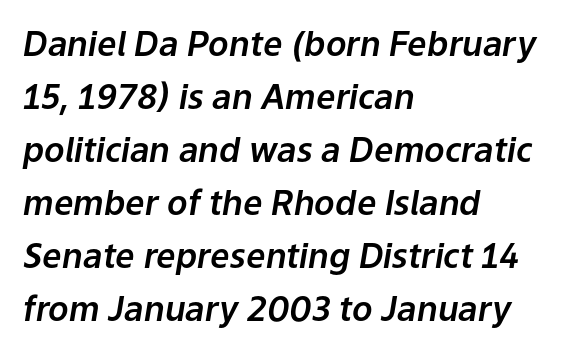
Q: Is the text italic (slanted)? A: Yes, it leans right by about 9 degrees.
Q: Is the text underlined? A: No.
Q: How is the paragraph aligned? A: Left-aligned.
Q: Is the spacing between letters normal or unusually wide? A: Normal.
Q: Is the spacing between lines tight, normal or loose? A: Normal.
Q: Width (condensed, normal, or wide)? A: Normal.
Q: Stroke contrast? A: Low.
Q: x-height? A: Medium.
Q: Monospaced? A: No.
